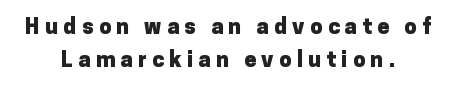
Compared with typical body copy, the letter spacing here is much looser. Posture: vertical. Each line is balanced around a shared central axis. Does the leading feel generous? No, just average.
